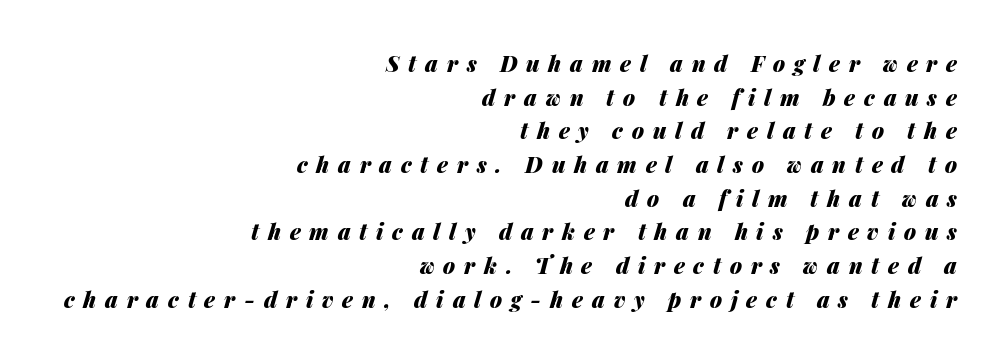
Is the type slanted? Yes — the strokes lean at a clear angle. Rows of type keep a routine distance in the vertical direction. How heavy is the stroke? Heavy — this is a bold. These lines are set flush right with a ragged left edge. The baseline area is clear. Is the letter spacing exaggerated? Yes — the characters are pushed far apart.
